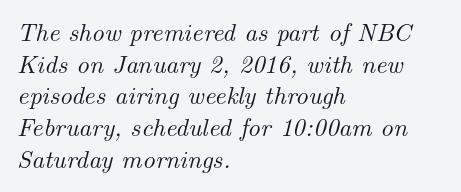
Compared with a centered layout, this one pins lines to the left instead. Observe the lean: these are italic letterforms. Any mark beneath the type? The region is blank. The horizontal fit of the characters is conventional and even. Summary of vertical rhythm: regular, with standard interline spacing.
